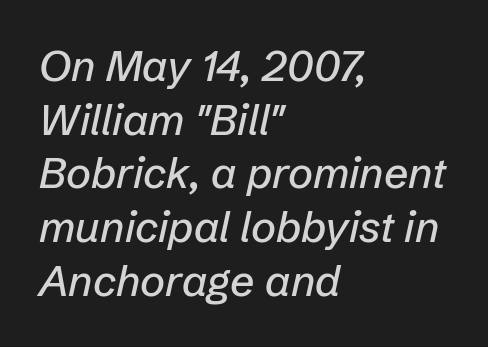
Q: Is the text italic (slanted)? A: Yes, it leans right by about 12 degrees.
Q: Is the text underlined? A: No.
Q: How is the paragraph aligned? A: Left-aligned.
Q: Is the spacing between letters normal or unusually wide? A: Normal.
Q: Is the spacing between lines tight, normal or loose? A: Normal.
Q: Width (condensed, normal, or wide)? A: Normal.
Q: Stroke contrast? A: Low.
Q: x-height? A: Medium.
Q: Monospaced? A: No.
